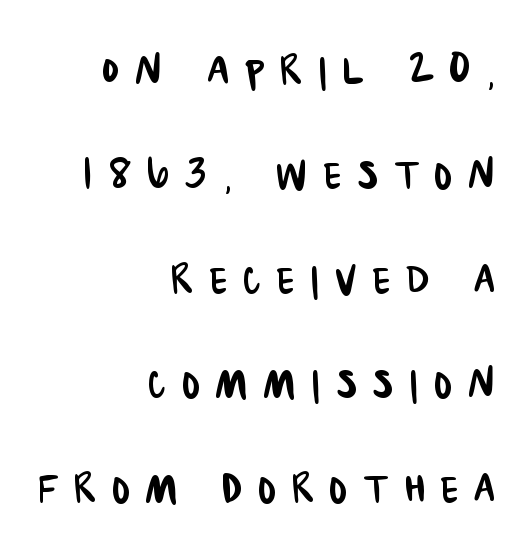
Honestly, the rows look like they've been pulled way apart. This sample uses a sans-serif face. The typesetter chose a ragged-left arrangement here. Descender tails drop into unmarked territory. Short note: letters widely spaced. Note the varied advance widths — an 'i' is clearly narrower than an 'm'.
